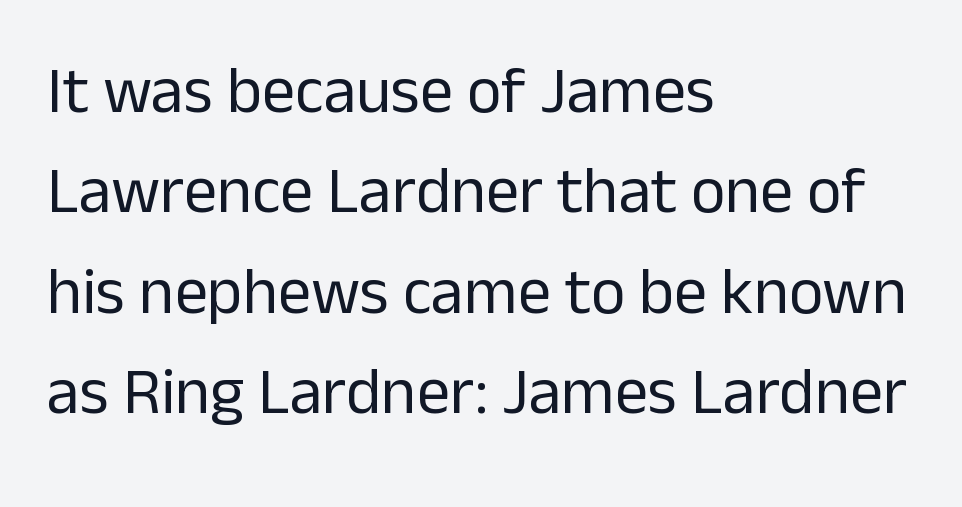
The image shows 66 px regular-weight sans-serif type, upright; set left-aligned, normal line spacing (1.52x), normal letter spacing, not underlined; low stroke contrast and a medium x-height.
